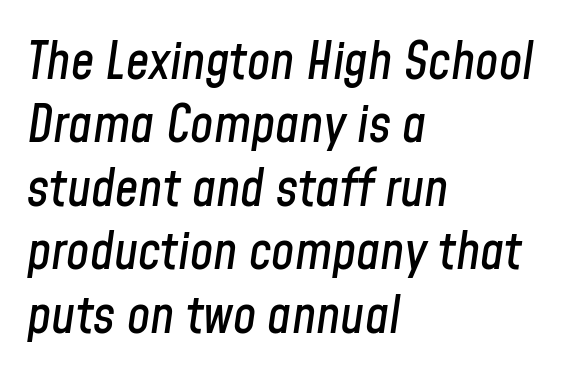
A typesetter would call this proportional, since set widths differ per character. Spacing between characters is what you'd get straight out of the box. Only glyphs here, with clear space below each row. It's the slanting kind of type. The paragraph has a hard left edge and a soft right edge.
